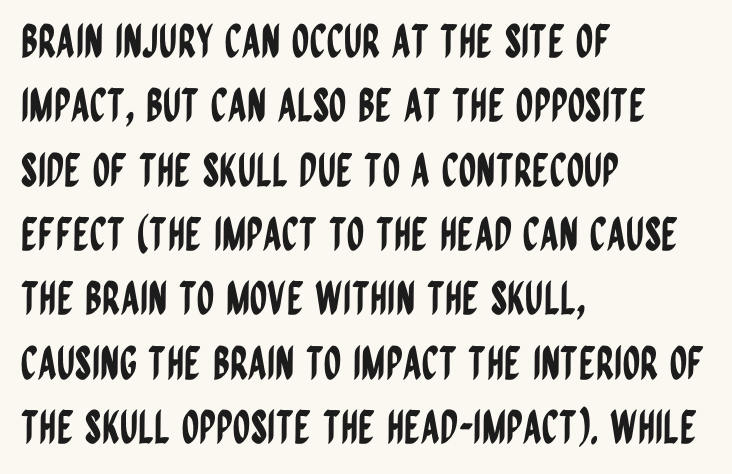
Note the varied advance widths — an 'i' is clearly narrower than an 'm'. A roman cut, with each character standing at attention. In CSS terms this would be text-align: left. A clean baseline with only descenders dipping below it.
